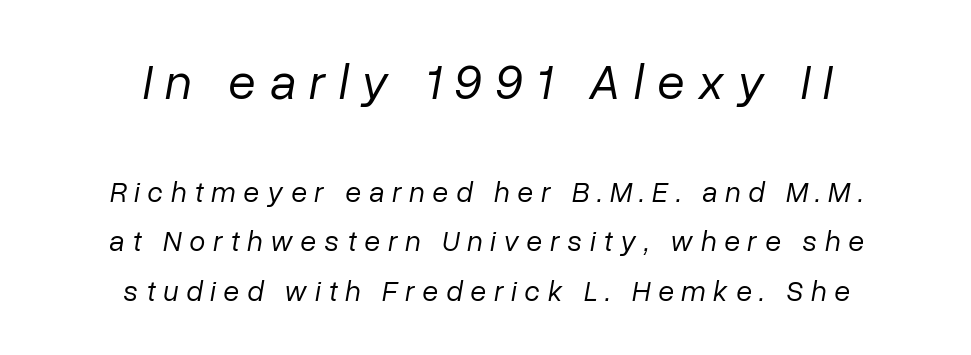
Caption: face not bold, strokes unweighted. Anything drawn beneath the words? Only blank space. The emphasis by scale lands on block number one, above. Looks like regular typesetting: each glyph gets only the width it needs.
